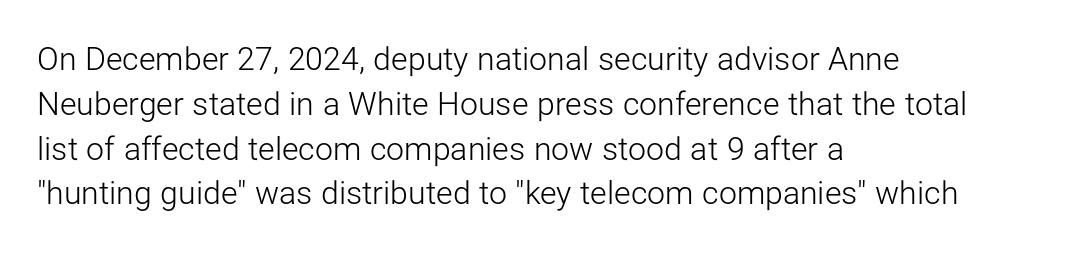
The image shows 32 px light sans-serif type, upright; set left-aligned, normal line spacing (1.4x), normal letter spacing, not underlined; low stroke contrast and a medium x-height.
